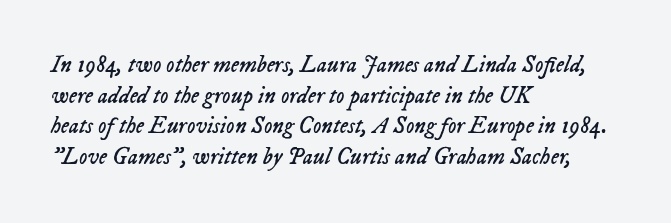
The image shows 23 px text type, italic (leaning right); set left-aligned, normal line spacing (1.33x), normal letter spacing, not underlined.
